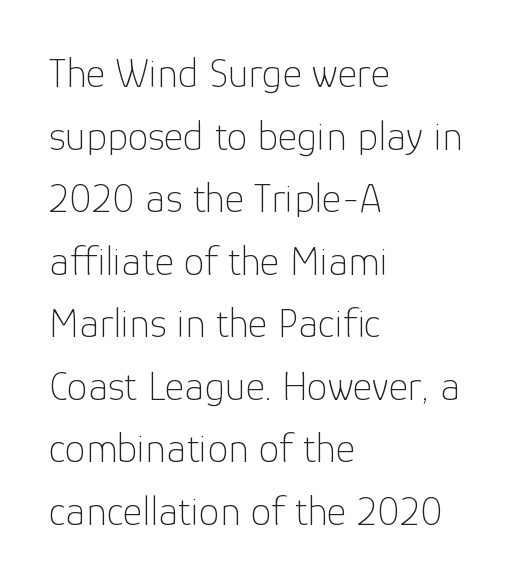
These glyphs show unthickened strokes, regular width or finer. Layout note: lines flush left. The space beneath each line is pristine and unruled. Is there much room between lines? A standard amount, neither cramped nor airy.
